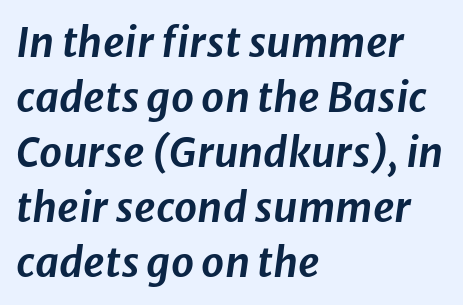
Spacing verdict: proportional, widths tailored to each character. The setting favours the left margin, as ordinary paragraphs usually do. Letter spacing: default. This sample keeps an unexceptional amount of space between lines.
